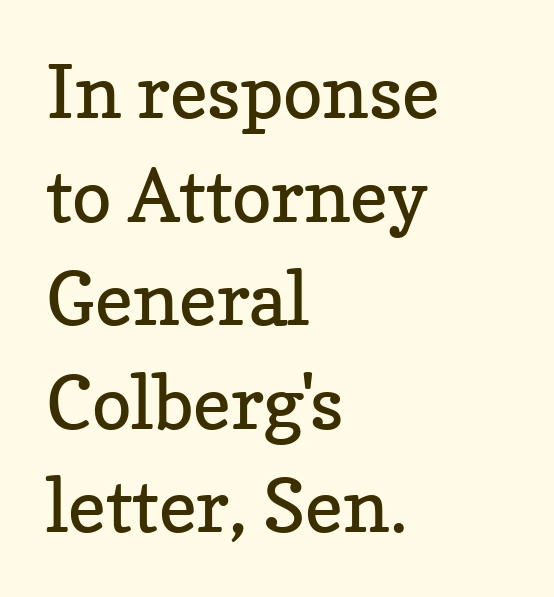
The image shows 74 px regular-weight serif type, upright; set left-aligned, normal line spacing (1.4x), normal letter spacing, not underlined; low stroke contrast and a medium x-height.
